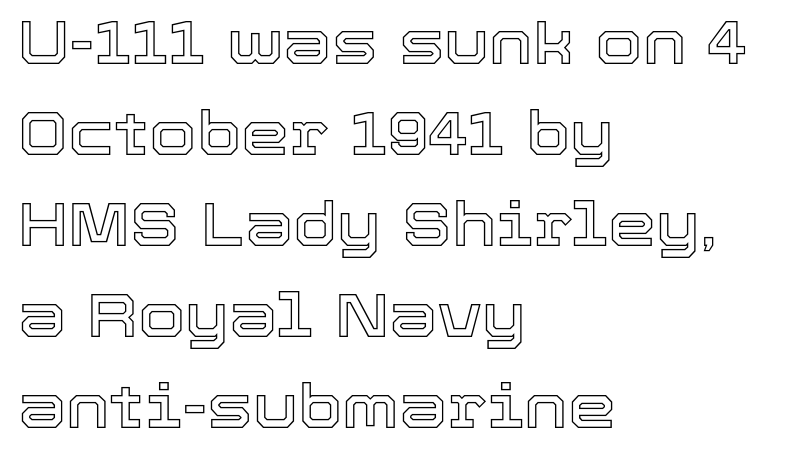
{"italic": "no", "width": "normal", "x_height": "medium", "monospaced": "no", "underline": "no", "align": "left", "line_spacing": "normal", "line_spacing_ratio": 1.49, "letter_spacing": "normal", "letter_spacing_em": 0.0, "glyph_px": 61}
